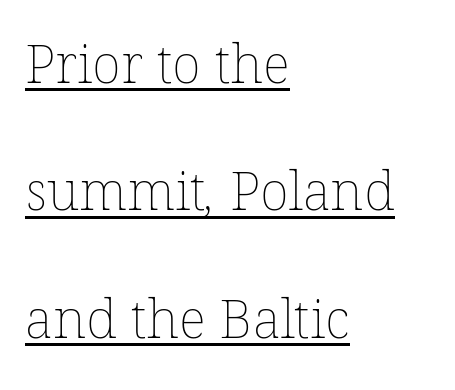
The words here are underlined. A great deal of white space separates one row of letters from the next. Line starts are locked; line ends wander. A typesetter would call this proportional, since set widths differ per character. Short note: letters normally spaced. Summary of weight: not heavy and not bold.
